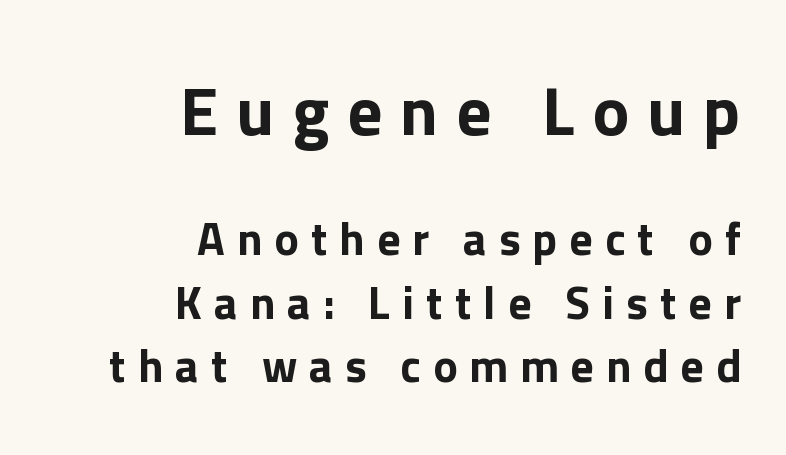
Q: Is the text italic (slanted)? A: No, it is upright.
Q: Is the typeface a serif or a sans-serif typeface? A: Sans-serif.
Q: Is the text underlined? A: No.
Q: How is the paragraph aligned? A: Right-aligned.
Q: Is the spacing between letters normal or unusually wide? A: Unusually wide.
Q: Is the spacing between lines tight, normal or loose? A: Normal.
Q: Which block of text is set in a larger size, the first (top) or the second (bottom)? A: The first (top) one.
Q: Width (condensed, normal, or wide)? A: Normal.
Q: Stroke contrast? A: Low.
Q: x-height? A: Medium.
Q: Monospaced? A: No.
